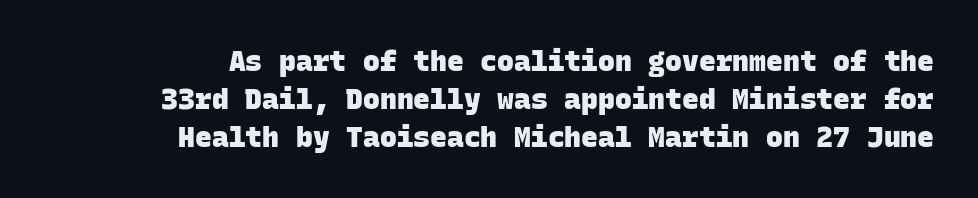
Unmarked baselines from the first word to the last. Line ends are locked; line starts wander. What's the leading like? Ordinary, nothing unusual. You could count columns in this text — the font is strictly monospaced.
